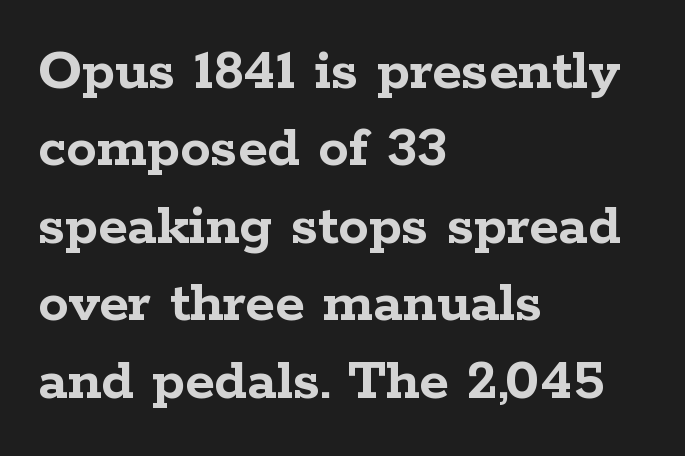
{"serif": "yes", "italic": "no", "bold": "yes", "weight": "semibold", "width": "wide", "stroke_contrast": "low", "x_height": "medium", "monospaced": "no", "underline": "no", "align": "left", "line_spacing": "normal", "line_spacing_ratio": 1.27, "letter_spacing": "normal", "letter_spacing_em": 0.0, "glyph_px": 61}
